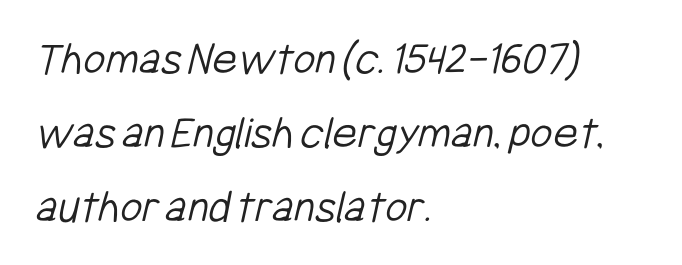
Bare-footed words on every line. Spacing verdict: proportional, widths tailored to each character. Vertical spacing — default. Students, note that the glyphs here touch the page at normal intervals. Is the type heavy? It reads as light-to-regular instead.
